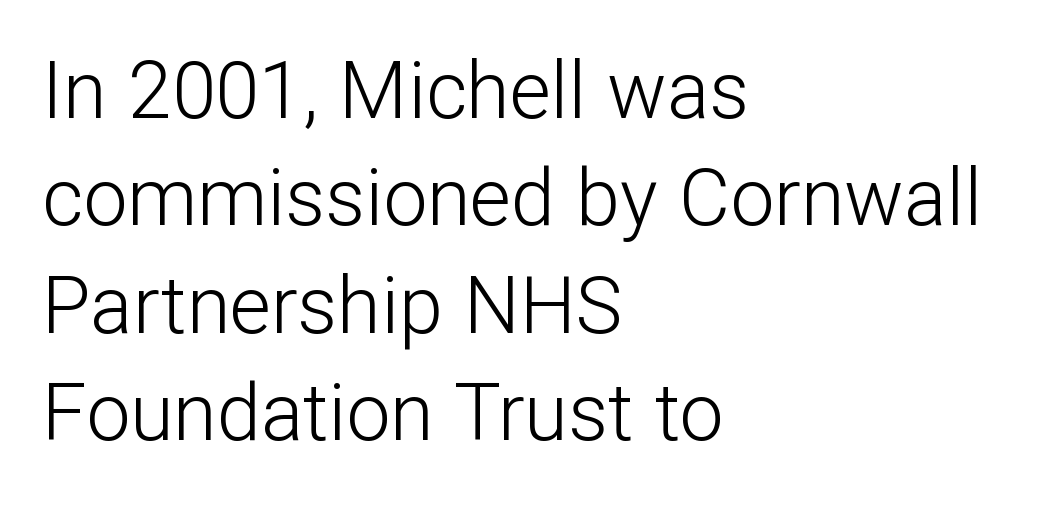
Typeset ragged right — the left edge is the straight one. The lines sit at an ordinary, default distance from one another. Here the glyphs are tracked normally, forming tight word shapes. The typography opts for an upright posture over an oblique one. The rendering uses natural spacing where letterforms have individual widths.
